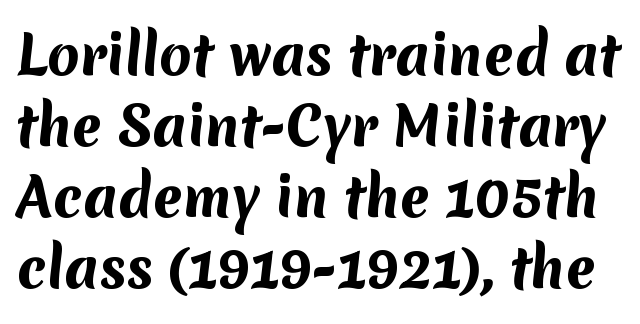
{"serif": "no", "bold": "yes", "weight": "bold", "width": "normal", "stroke_contrast": "medium", "x_height": "medium", "monospaced": "no", "underline": "no", "line_spacing": "normal", "line_spacing_ratio": 1.34, "letter_spacing": "normal", "letter_spacing_em": 0.0, "glyph_px": 53}
